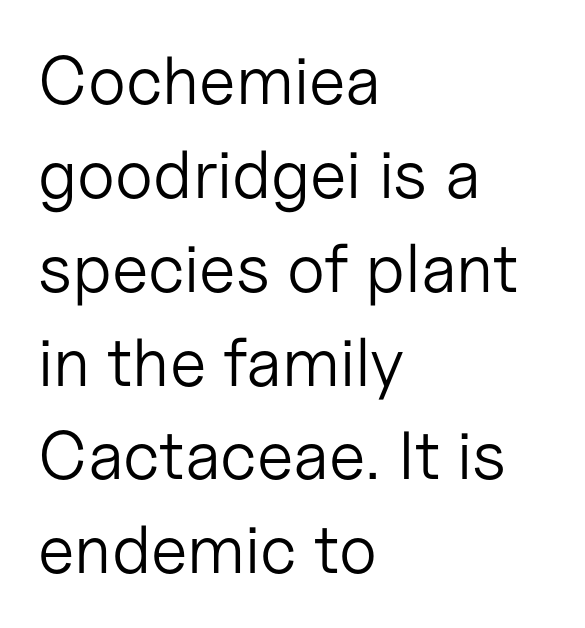
Nobody touched the tracking dial on this one. Letters rest on an invisible, unmarked baseline. The rag falls on the right side of this text block. Whoever set this chose a conventional vertical rhythm.
